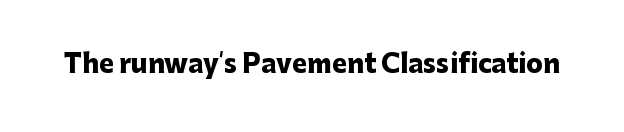
Q: Is the text bold? A: Yes.
Q: Is the text italic (slanted)? A: No, it is upright.
Q: Is the text underlined? A: No.
Q: Is the spacing between letters normal or unusually wide? A: Normal.
